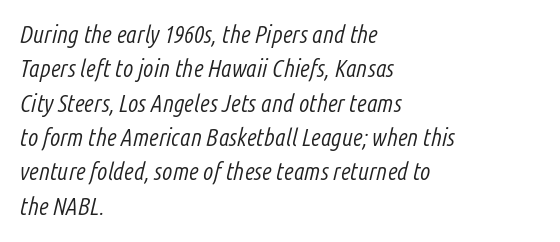
Q: Is the text bold? A: No.
Q: Is the text italic (slanted)? A: Yes, it leans right by about 14 degrees.
Q: Is the text underlined? A: No.
Q: How is the paragraph aligned? A: Left-aligned.
Q: Is the spacing between letters normal or unusually wide? A: Normal.
Q: Is the spacing between lines tight, normal or loose? A: Normal.
